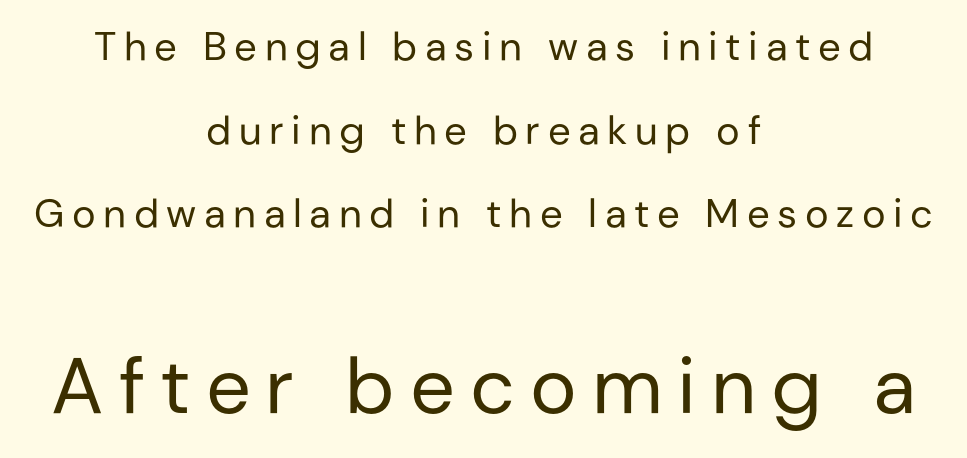
Anything drawn beneath the words? Only blank space. If you squint, the bottom block still reads clearly — it's the larger of the two. The letters advance in unequal steps, a hallmark of proportional type. Unbolded letterforms with no extra heft.
